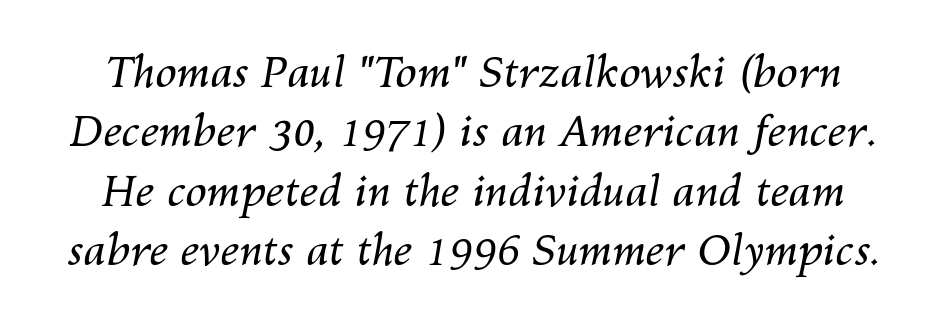
{"italic": "yes", "lean": "right", "slant_degrees": 10, "bold": "no", "weight": "regular", "width": "normal", "stroke_contrast": "medium", "x_height": "medium", "monospaced": "no", "underline": "no", "line_spacing": "normal", "line_spacing_ratio": 1.38, "letter_spacing": "normal", "letter_spacing_em": 0.0, "glyph_px": 43}
